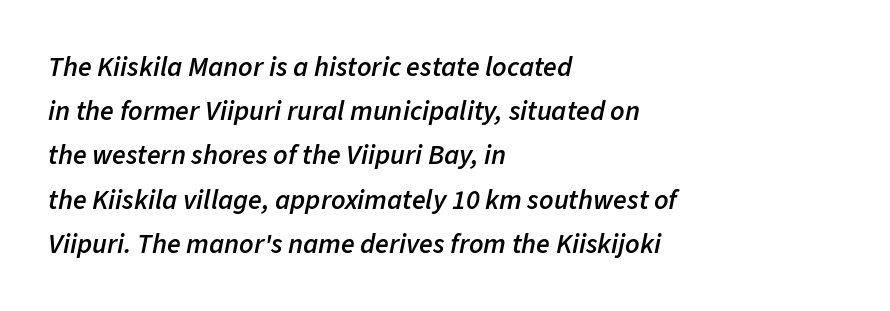
Q: Is the text bold? A: Semi-bold.
Q: Is the text italic (slanted)? A: Yes, it leans right by about 11 degrees.
Q: Is the text underlined? A: No.
Q: How is the paragraph aligned? A: Left-aligned.
Q: Is the spacing between letters normal or unusually wide? A: Normal.
Q: Is the spacing between lines tight, normal or loose? A: Normal.
Q: Width (condensed, normal, or wide)? A: Normal.
Q: Stroke contrast? A: Low.
Q: x-height? A: Medium.
Q: Monospaced? A: No.
